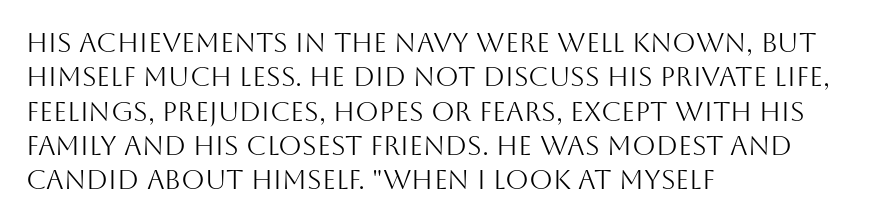
The image shows 27 px text type, upright; set left-aligned, normal line spacing (1.27x), normal letter spacing, not underlined.
